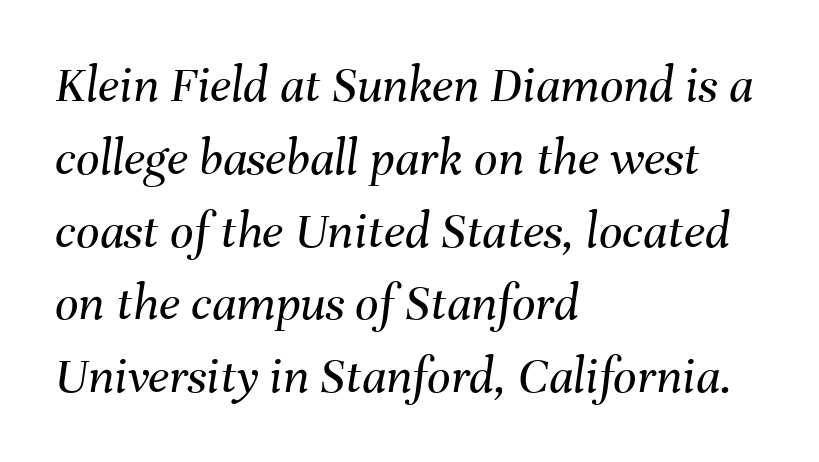
{"italic": "yes", "lean": "right", "slant_degrees": 8, "bold": "no", "weight": "regular", "width": "normal", "stroke_contrast": "medium", "x_height": "medium", "monospaced": "no", "underline": "no", "align": "left", "line_spacing": "normal", "line_spacing_ratio": 1.4, "letter_spacing": "normal", "letter_spacing_em": 0.0, "glyph_px": 52}
